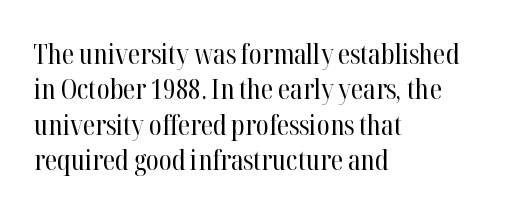
{"serif": "yes", "italic": "no", "bold": "no", "weight": "regular", "width": "condensed", "stroke_contrast": "high", "x_height": "medium", "monospaced": "no", "underline": "no", "align": "left", "line_spacing": "normal", "line_spacing_ratio": 1.26, "letter_spacing": "normal", "letter_spacing_em": 0.0, "glyph_px": 28}
